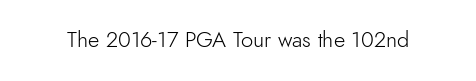
{"italic": "no", "bold": "no", "underline": "no", "letter_spacing": "normal", "letter_spacing_em": 0.0, "glyph_px": 22}
